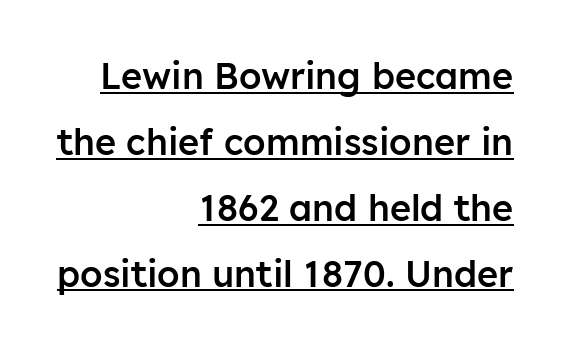
The image shows 36 px semibold sans-serif type, upright; set right-aligned, line spacing 1.83x, normal letter spacing, underlined; low stroke contrast and a medium x-height.
